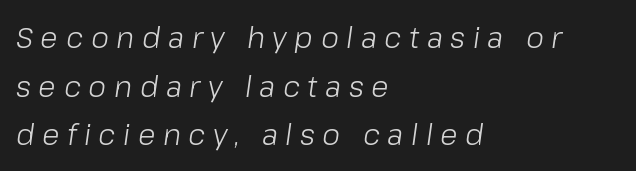
The image shows 29 px light type, italic (leaning right); set left-aligned, normal line spacing (1.68x), unusually wide letter spacing (+0.26 em), not underlined; low stroke contrast and a medium x-height.
